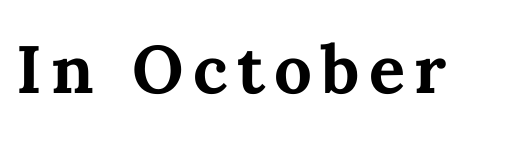
{"italic": "no", "bold": "yes", "weight": "bold", "width": "normal", "stroke_contrast": "medium", "x_height": "medium", "monospaced": "no", "underline": "no", "glyph_px": 67}
